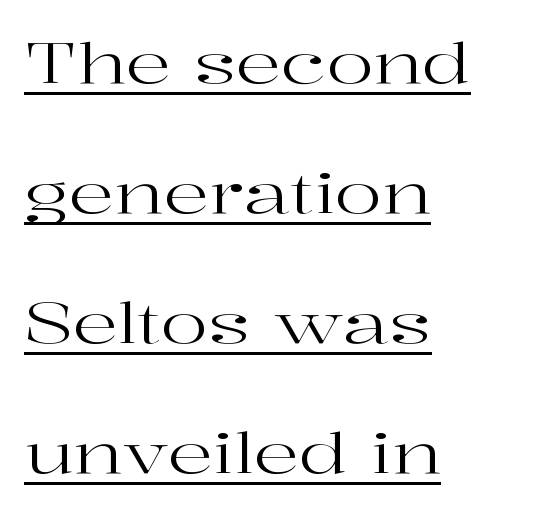
Q: Is the text bold? A: No.
Q: Is the text italic (slanted)? A: No, it is upright.
Q: Is the typeface a serif or a sans-serif typeface? A: Serif.
Q: Is the text underlined? A: Yes.
Q: How is the paragraph aligned? A: Left-aligned.
Q: Is the spacing between letters normal or unusually wide? A: Normal.
Q: Is the spacing between lines tight, normal or loose? A: Loose.
Q: Width (condensed, normal, or wide)? A: Wide.
Q: Stroke contrast? A: High.
Q: x-height? A: Medium.
Q: Monospaced? A: No.
